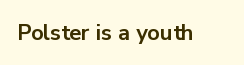
The image shows 22 px bold type, upright; set normal letter spacing, not underlined.
